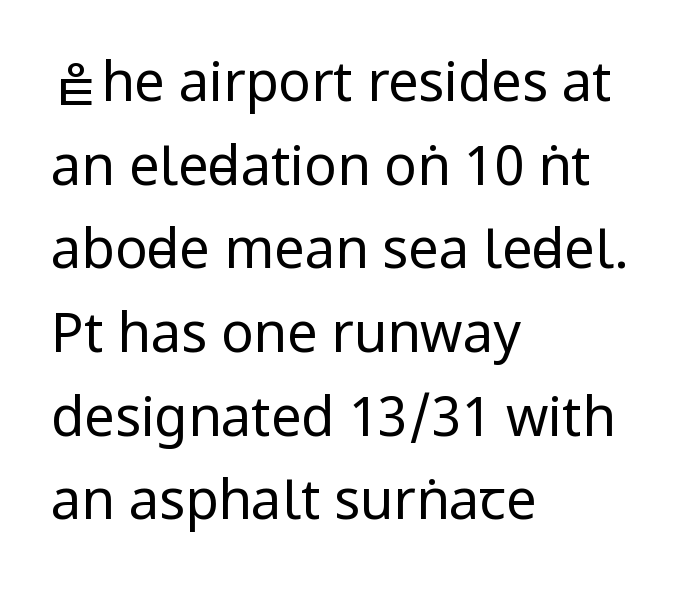
{"serif": "no", "italic": "no", "bold": "no", "weight": "regular", "width": "condensed", "stroke_contrast": "low", "x_height": "large", "monospaced": "no", "underline": "no", "align": "left", "line_spacing": "normal", "line_spacing_ratio": 1.55, "letter_spacing": "normal", "letter_spacing_em": 0.0, "glyph_px": 54}
